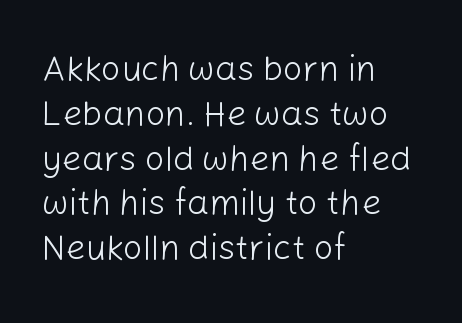
Honestly, there is no underline to notice here at all. This reads as an unemphasized weight, regular at the heaviest. Quick note: not italic, upright. A typesetter would call this proportional, since set widths differ per character.
